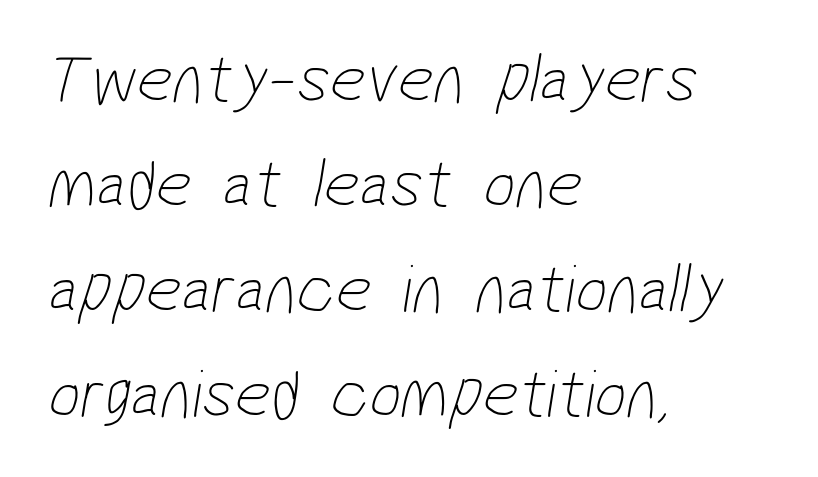
Q: Is the text bold? A: No.
Q: Is the typeface a serif or a sans-serif typeface? A: Sans-serif.
Q: Is the text underlined? A: No.
Q: How is the paragraph aligned? A: Left-aligned.
Q: Is the spacing between letters normal or unusually wide? A: Normal.
Q: Is the spacing between lines tight, normal or loose? A: Normal.
Q: Width (condensed, normal, or wide)? A: Condensed.
Q: Stroke contrast? A: Low.
Q: x-height? A: Medium.
Q: Monospaced? A: No.
